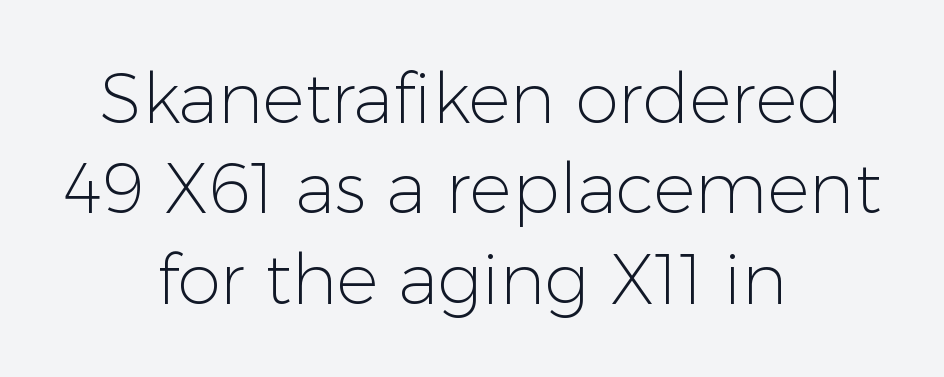
{"serif": "no", "italic": "no", "bold": "no", "weight": "light", "width": "normal", "stroke_contrast": "low", "x_height": "medium", "monospaced": "no", "underline": "no", "align": "center", "line_spacing": "normal", "line_spacing_ratio": 1.29, "letter_spacing": "normal", "letter_spacing_em": 0.0, "glyph_px": 70}
